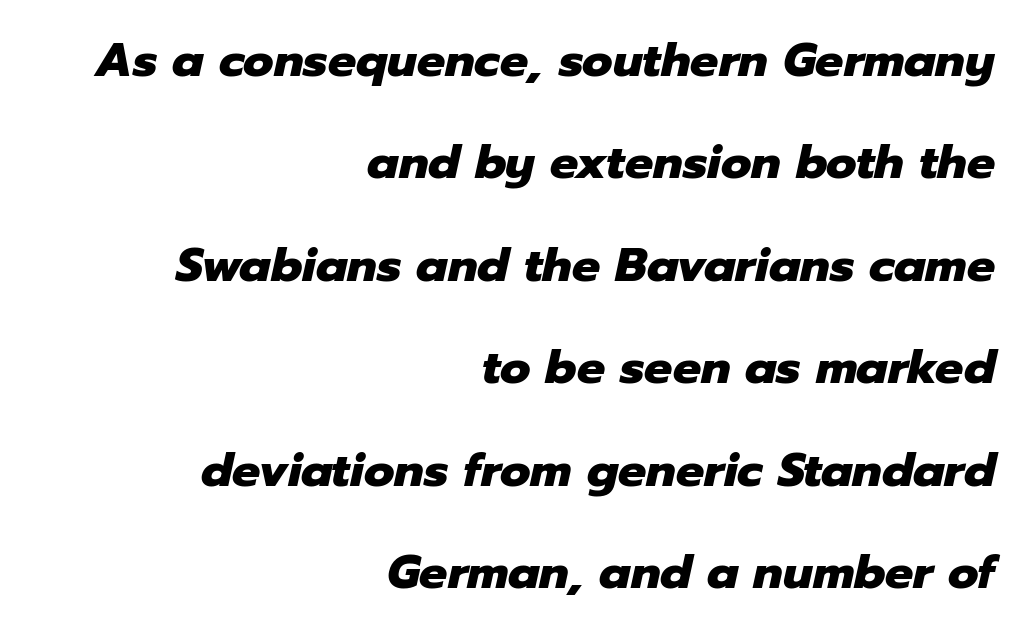
Q: Is the text bold? A: Yes.
Q: Is the text italic (slanted)? A: Yes, it leans right by about 12 degrees.
Q: Is the text underlined? A: No.
Q: How is the paragraph aligned? A: Right-aligned.
Q: Is the spacing between letters normal or unusually wide? A: Normal.
Q: Is the spacing between lines tight, normal or loose? A: Loose.
Q: Width (condensed, normal, or wide)? A: Normal.
Q: Stroke contrast? A: Low.
Q: x-height? A: Medium.
Q: Monospaced? A: No.
